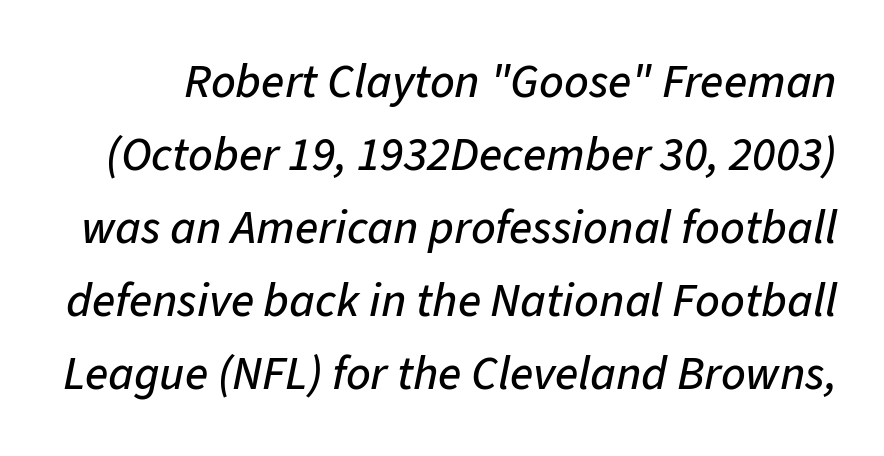
The image shows 48 px text type, italic (leaning right); set normal line spacing (1.52x), normal letter spacing, not underlined; low stroke contrast and a medium x-height.
